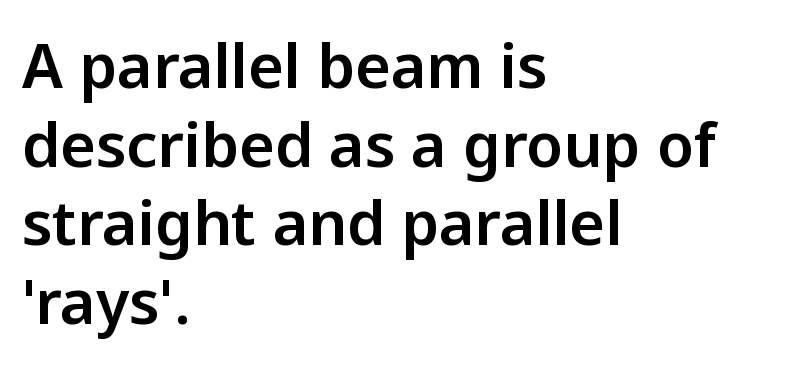
{"serif": "no", "italic": "no", "width": "normal", "stroke_contrast": "low", "x_height": "medium", "monospaced": "no", "underline": "no", "align": "left", "line_spacing": "normal", "line_spacing_ratio": 1.29, "letter_spacing": "normal", "letter_spacing_em": 0.0, "glyph_px": 61}
